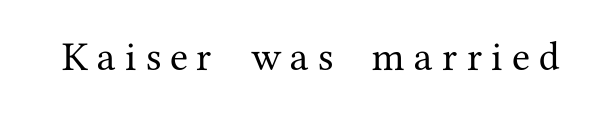
Q: Is the text italic (slanted)? A: No, it is upright.
Q: Is the typeface a serif or a sans-serif typeface? A: Serif.
Q: Is the text underlined? A: No.
Q: Is the spacing between letters normal or unusually wide? A: Unusually wide.
Q: Width (condensed, normal, or wide)? A: Normal.
Q: Stroke contrast? A: Medium.
Q: x-height? A: Medium.
Q: Monospaced? A: No.
